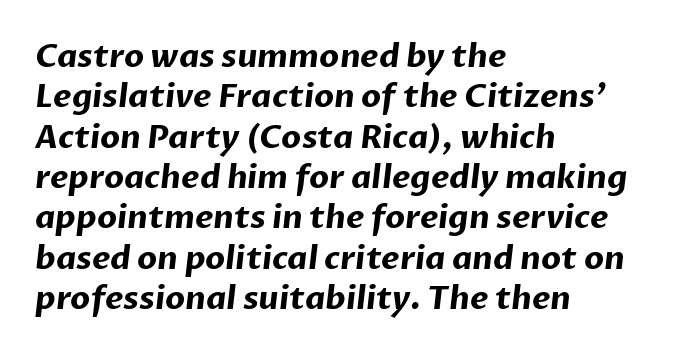
{"serif": "no", "bold": "yes", "weight": "bold", "width": "normal", "stroke_contrast": "low", "x_height": "medium", "monospaced": "no", "underline": "no", "align": "left", "line_spacing": "normal", "line_spacing_ratio": 1.26, "letter_spacing": "normal", "letter_spacing_em": 0.0, "glyph_px": 32}
